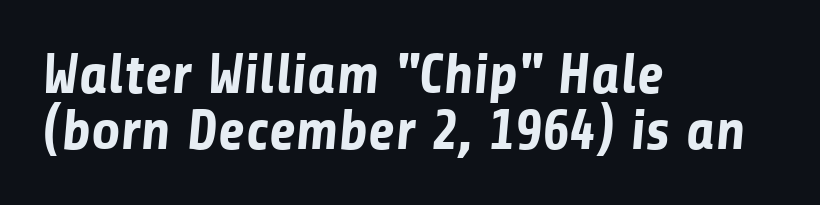
Does the type have serifs? No, each stem ends abruptly. The compositor pushed each line to the left boundary. The zone under the glyphs is completely vacant. What stands out about the letter spacing? Nothing — it is the standard amount.
